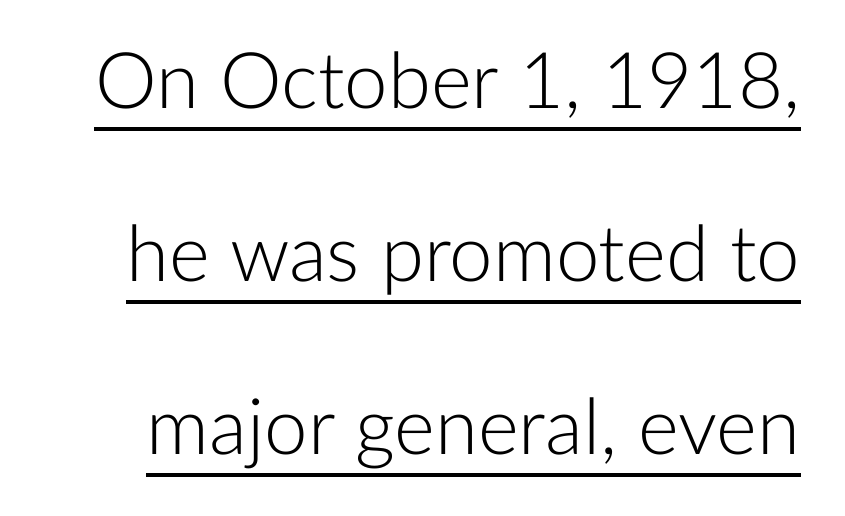
Is this a fixed-width face? No — the glyphs have proportional, varying widths. The strokes carry an ordinary text weight at most. Is the letter spacing exaggerated? No — it looks like the ordinary default. Reading down the column, the eye jumps a long way to each next line. Ascenders rise straight up at ninety degrees.
